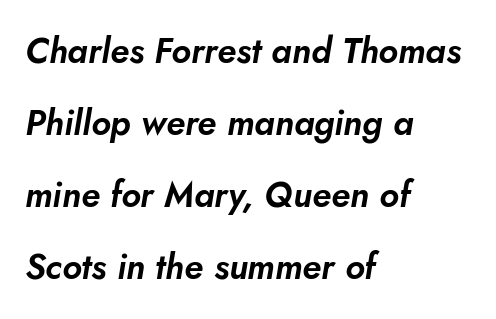
{"italic": "yes", "lean": "right", "slant_degrees": 10, "width": "normal", "stroke_contrast": "low", "x_height": "small", "monospaced": "no", "underline": "no", "align": "left", "line_spacing": "loose", "line_spacing_ratio": 2.06, "letter_spacing": "normal", "letter_spacing_em": 0.0, "glyph_px": 35}
